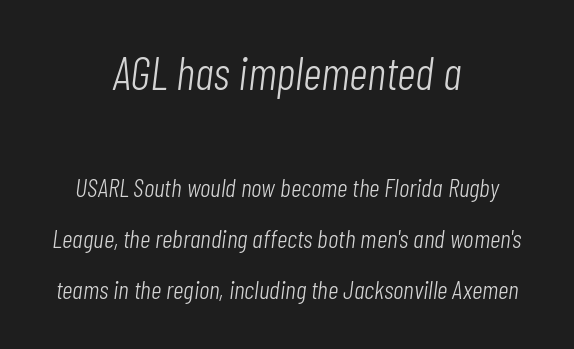
{"italic": "yes", "lean": "right", "slant_degrees": 7, "bold": "no", "weight": "light", "width": "condensed", "stroke_contrast": "low", "x_height": "medium", "monospaced": "no", "underline": "no", "align": "center", "line_spacing": "loose", "line_spacing_ratio": 1.96, "letter_spacing": "normal", "letter_spacing_em": 0.0, "larger_block": "first", "size_ratio": 1.77, "glyph_px": 46}
